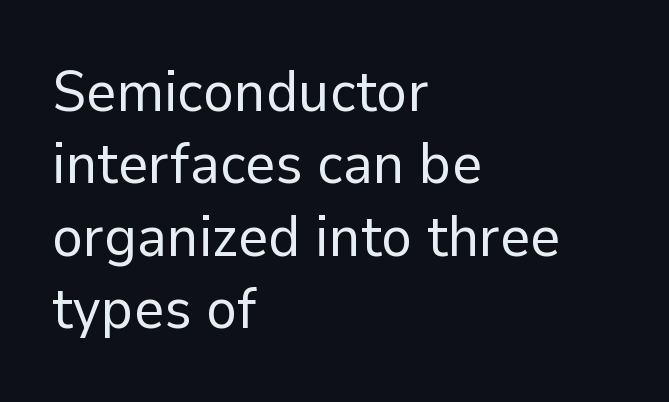
{"serif": "no", "italic": "no", "bold": "no", "weight": "regular", "width": "normal", "stroke_contrast": "low", "x_height": "medium", "monospaced": "no", "underline": "no", "align": "left", "line_spacing": "normal", "line_spacing_ratio": 1.25, "letter_spacing": "normal", "letter_spacing_em": 0.0, "glyph_px": 58}
